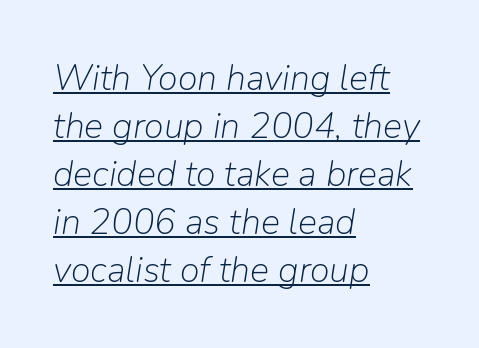
Where is the straight margin? On the left. A baseline rule has been typeset under these characters. No extra tracking has been applied to these lines. Each letter keeps its own natural width here, so spacing adapts to shape. Style check: oblique.
